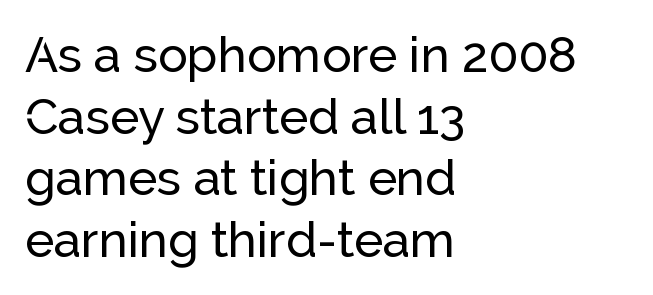
Q: Is the text italic (slanted)? A: No, it is upright.
Q: Is the typeface a serif or a sans-serif typeface? A: Sans-serif.
Q: Is the text underlined? A: No.
Q: How is the paragraph aligned? A: Left-aligned.
Q: Is the spacing between letters normal or unusually wide? A: Normal.
Q: Is the spacing between lines tight, normal or loose? A: Normal.
Q: Width (condensed, normal, or wide)? A: Normal.
Q: Stroke contrast? A: Low.
Q: x-height? A: Medium.
Q: Monospaced? A: No.
